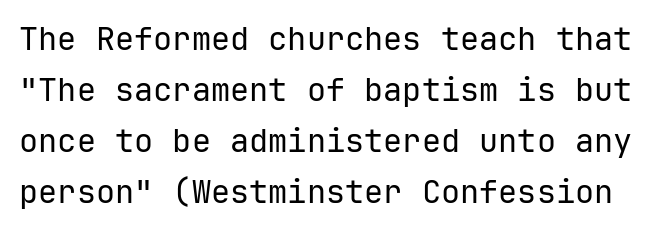
{"serif": "no", "italic": "no", "bold": "no", "weight": "regular", "width": "normal", "stroke_contrast": "low", "x_height": "medium", "underline": "no", "line_spacing": "normal", "line_spacing_ratio": 1.59, "letter_spacing": "normal", "letter_spacing_em": 0.0, "glyph_px": 32}
